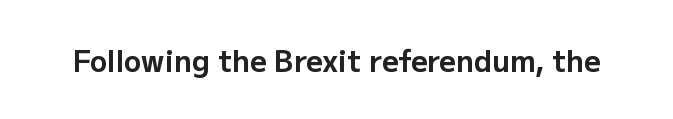
Q: Is the text bold? A: Yes.
Q: Is the text italic (slanted)? A: No, it is upright.
Q: Is the typeface a serif or a sans-serif typeface? A: Sans-serif.
Q: Is the text underlined? A: No.
Q: Is the spacing between letters normal or unusually wide? A: Normal.
Q: Width (condensed, normal, or wide)? A: Normal.
Q: Stroke contrast? A: Low.
Q: x-height? A: Medium.
Q: Monospaced? A: No.
